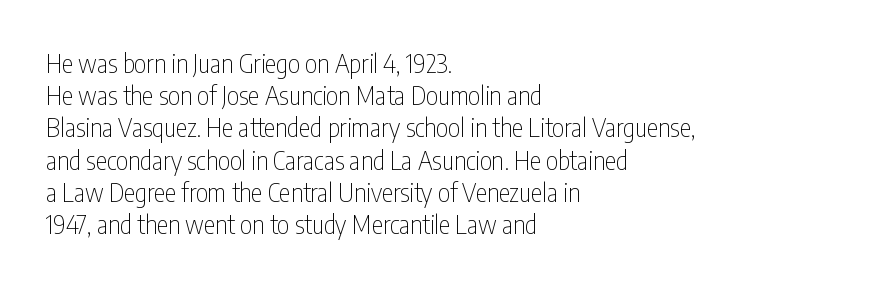
The image shows 26 px text type, upright; set left-aligned, line spacing 1.24x, normal letter spacing, not underlined.
